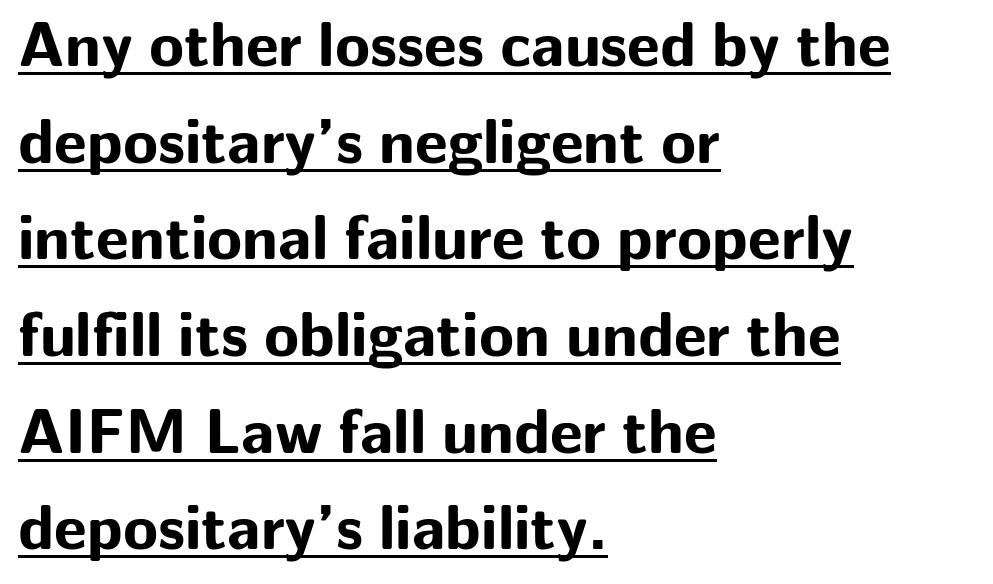
{"serif": "no", "italic": "no", "bold": "yes", "weight": "bold", "width": "normal", "stroke_contrast": "low", "x_height": "medium", "monospaced": "no", "underline": "yes", "align": "left", "line_spacing": "normal", "line_spacing_ratio": 1.51, "letter_spacing": "normal", "letter_spacing_em": 0.0, "glyph_px": 64}
